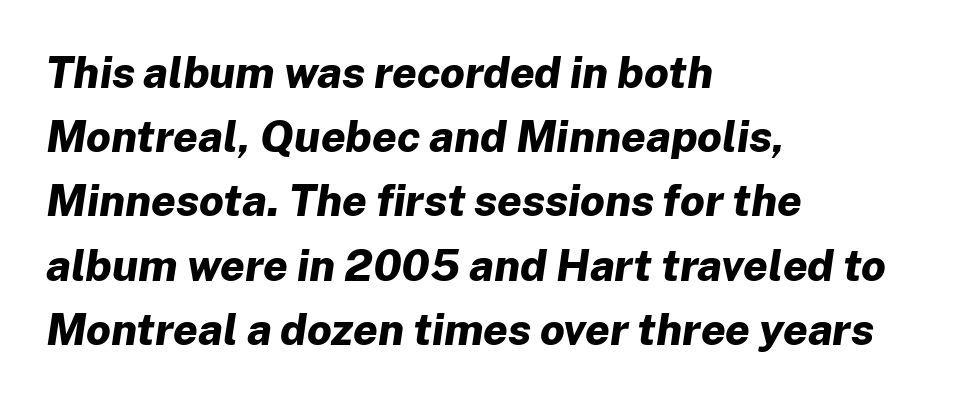
{"italic": "yes", "lean": "right", "slant_degrees": 8, "bold": "yes", "weight": "bold", "width": "normal", "stroke_contrast": "low", "x_height": "medium", "monospaced": "no", "underline": "no", "align": "left", "line_spacing": "normal", "line_spacing_ratio": 1.46, "letter_spacing": "normal", "letter_spacing_em": 0.0, "glyph_px": 44}
